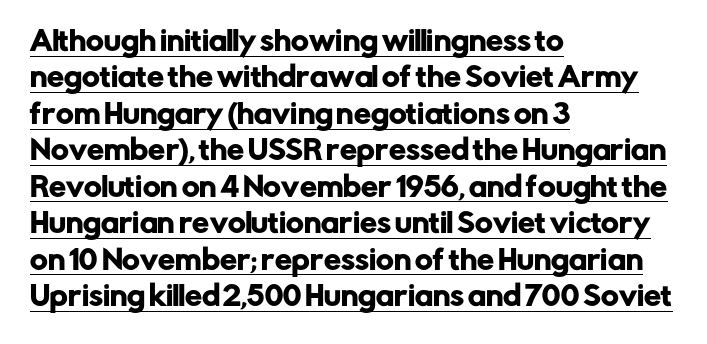
Q: Is the text italic (slanted)? A: No, it is upright.
Q: Is the text underlined? A: Yes.
Q: How is the paragraph aligned? A: Left-aligned.
Q: Is the spacing between letters normal or unusually wide? A: Normal.
Q: Is the spacing between lines tight, normal or loose? A: Normal.
